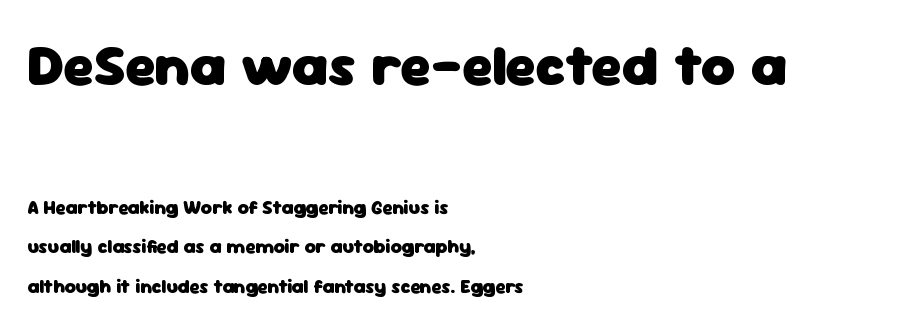
Characters follow at the spacing the type designer built in. Vertical strokes here are truly vertical. The ragged edge is on the right, which tells us the setting is flush left. The rendering shows plain stroke endings on the letterforms — a sans-serif design. The face used here is proportionally spaced, like ordinary book or web type.
